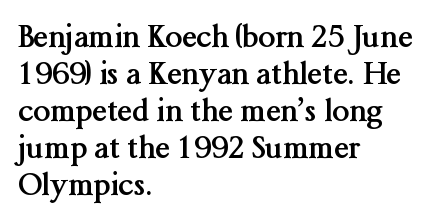
{"serif": "yes", "italic": "no", "bold": "yes", "weight": "semibold", "width": "normal", "stroke_contrast": "medium", "x_height": "medium", "monospaced": "no", "underline": "no", "align": "left", "line_spacing_ratio": 1.23, "letter_spacing": "normal", "letter_spacing_em": 0.0, "glyph_px": 30}
